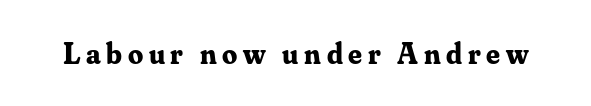
Nobody drew a line under any word here. Designer's note — italics off, roman on. Do the characters align in a grid? No, the font is proportional. Classification — serif. Its strokes are broad and dark, the hallmark of bold type.
